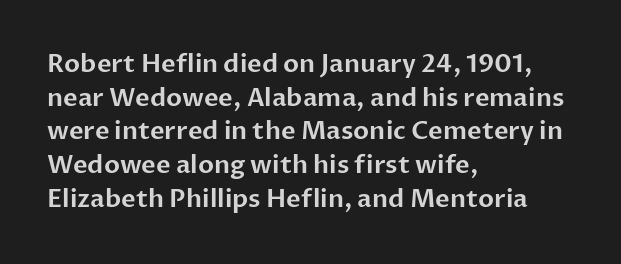
Q: Is the text italic (slanted)? A: No, it is upright.
Q: Is the text underlined? A: No.
Q: How is the paragraph aligned? A: Left-aligned.
Q: Is the spacing between letters normal or unusually wide? A: Normal.
Q: Is the spacing between lines tight, normal or loose? A: Normal.
